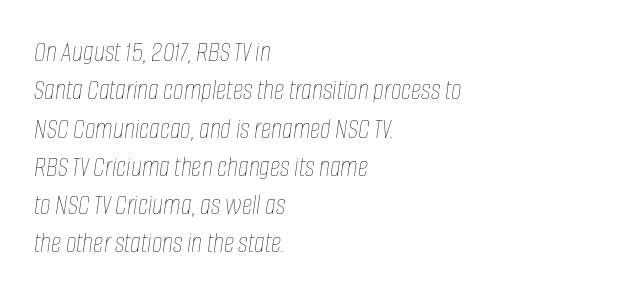
{"italic": "yes", "lean": "right", "slant_degrees": 8, "bold": "no", "weight": "thin", "width": "condensed", "stroke_contrast": "low", "x_height": "large", "monospaced": "no", "underline": "no", "align": "left", "line_spacing": "normal", "line_spacing_ratio": 1.32, "letter_spacing": "normal", "letter_spacing_em": 0.0, "glyph_px": 29}
